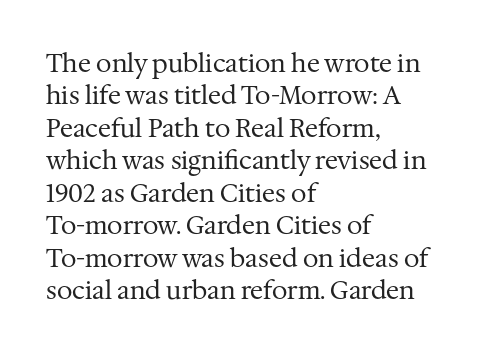
Q: Is the text bold? A: No.
Q: Is the text italic (slanted)? A: No, it is upright.
Q: Is the text underlined? A: No.
Q: How is the paragraph aligned? A: Left-aligned.
Q: Is the spacing between letters normal or unusually wide? A: Normal.
Q: Is the spacing between lines tight, normal or loose? A: Normal.
